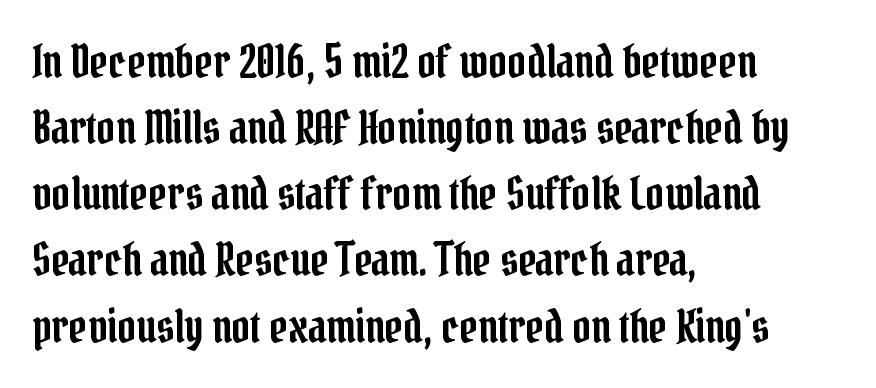
Q: Is the text italic (slanted)? A: No, it is upright.
Q: Is the typeface a serif or a sans-serif typeface? A: Serif.
Q: Is the text underlined? A: No.
Q: How is the paragraph aligned? A: Left-aligned.
Q: Is the spacing between letters normal or unusually wide? A: Normal.
Q: Is the spacing between lines tight, normal or loose? A: Normal.
Q: Width (condensed, normal, or wide)? A: Condensed.
Q: Stroke contrast? A: Low.
Q: x-height? A: Medium.
Q: Monospaced? A: No.
